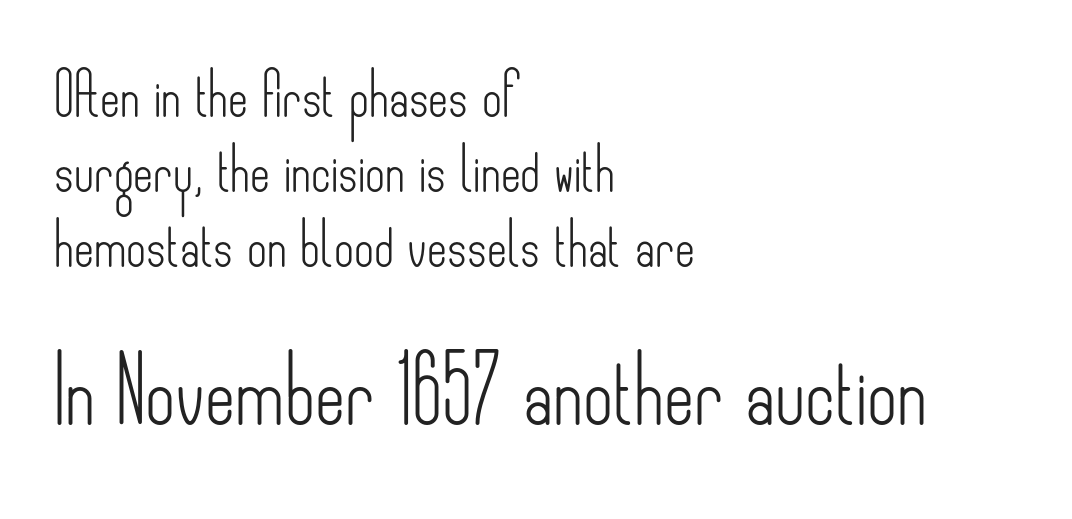
The image shows 65 px light, condensed sans-serif type, upright; set left-aligned, line spacing 1.74x, normal letter spacing, not underlined; the second (bottom) block is 1.51x larger; low stroke contrast and a small x-height.
